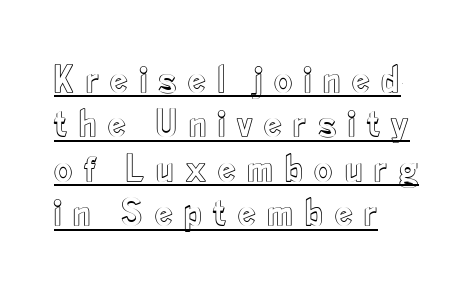
The image shows 40 px condensed type, upright; set left-aligned, tight line spacing (1.11x), unusually wide letter spacing (+0.28 em), underlined; a small x-height.
